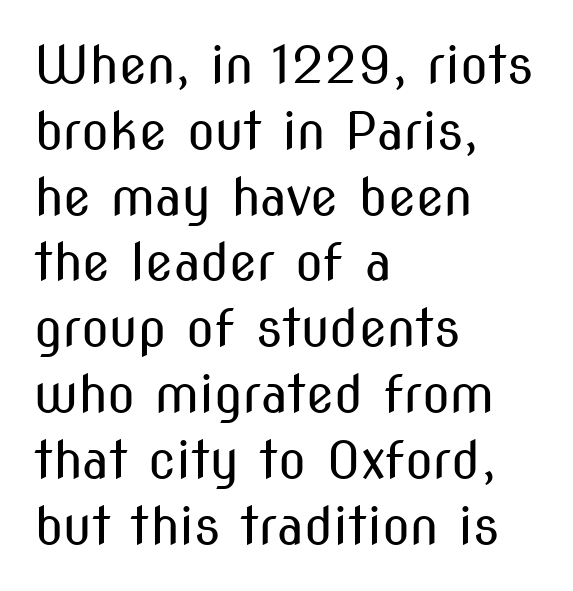
The image shows 51 px regular-weight, condensed sans-serif type, upright; set left-aligned, normal line spacing (1.29x), normal letter spacing, not underlined; medium stroke contrast and a medium x-height.
